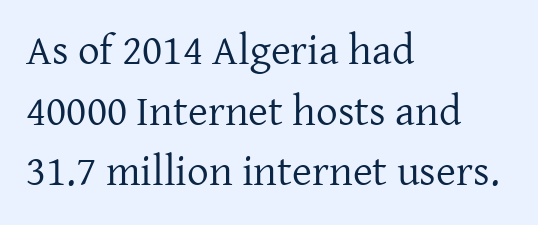
{"serif": "yes", "italic": "no", "bold": "no", "weight": "regular", "width": "normal", "stroke_contrast": "low", "x_height": "medium", "monospaced": "no", "underline": "no", "align": "left", "line_spacing": "normal", "line_spacing_ratio": 1.41, "letter_spacing": "normal", "letter_spacing_em": 0.0, "glyph_px": 43}
